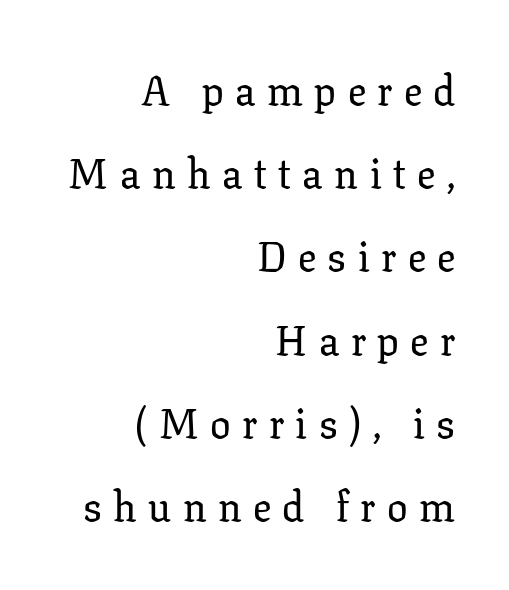
The image shows 41 px serif type, upright; set right-aligned, loose line spacing (2.03x), unusually wide letter spacing (+0.28 em), not underlined; low stroke contrast and a medium x-height.
